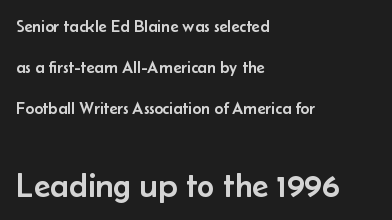
The image shows 34 px sans-serif type, upright; set left-aligned, loose line spacing (2.4x), normal letter spacing, not underlined; the second (bottom) block is 2.0x larger; low stroke contrast and a small x-height.
